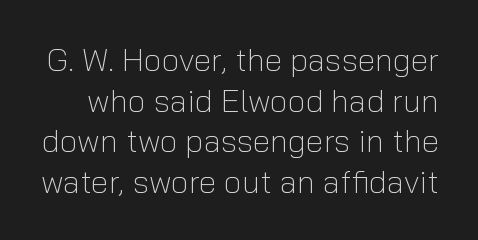
{"serif": "no", "italic": "no", "bold": "no", "weight": "light", "width": "normal", "stroke_contrast": "low", "x_height": "medium", "monospaced": "no", "underline": "no", "line_spacing": "normal", "line_spacing_ratio": 1.27, "letter_spacing": "normal", "letter_spacing_em": 0.0, "glyph_px": 32}
